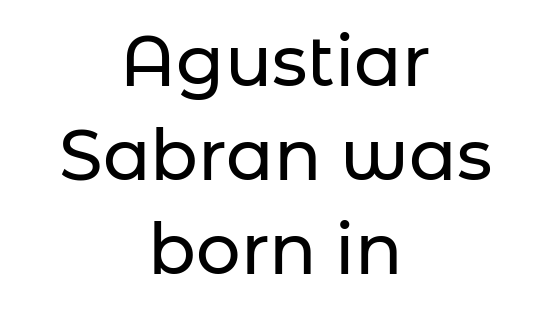
The image shows 70 px sans-serif type, upright; set centered, normal line spacing (1.34x), normal letter spacing, not underlined; low stroke contrast and a medium x-height.
